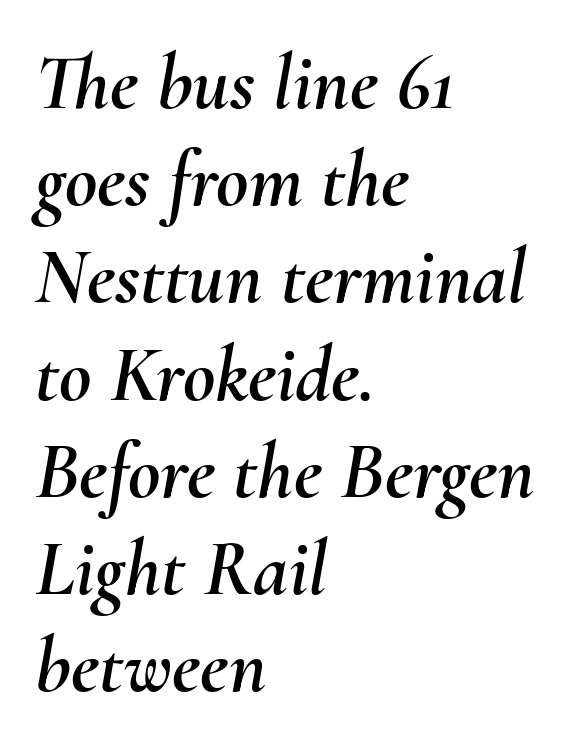
The image shows 79 px text type, italic (leaning right); set left-aligned, line spacing 1.23x, normal letter spacing, not underlined; medium stroke contrast and a small x-height.
